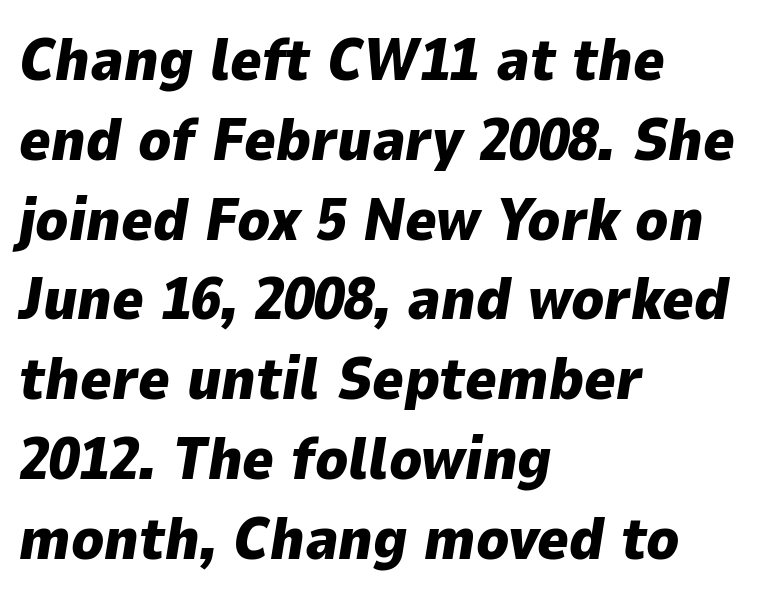
{"italic": "yes", "lean": "right", "slant_degrees": 9, "bold": "yes", "weight": "heavy", "width": "normal", "stroke_contrast": "low", "x_height": "medium", "monospaced": "no", "underline": "no", "align": "left", "line_spacing": "normal", "line_spacing_ratio": 1.33, "letter_spacing": "normal", "letter_spacing_em": 0.0, "glyph_px": 60}
